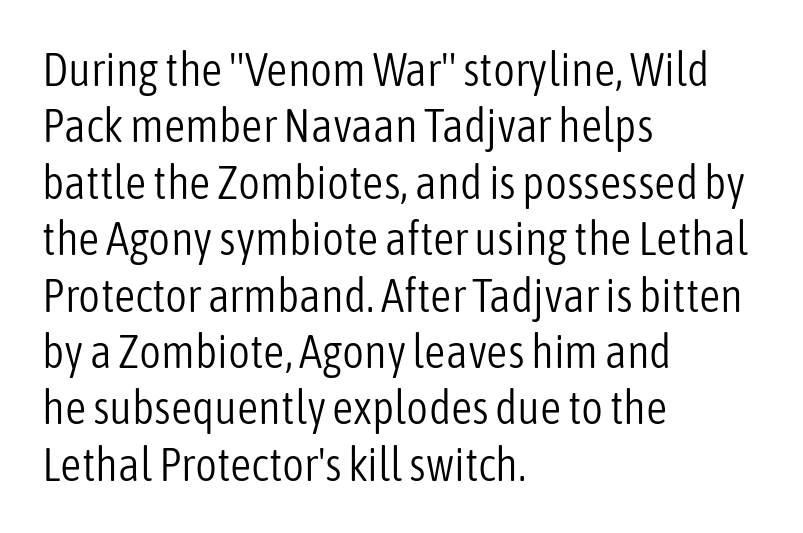
What kind of face is this? One without serifs — a sans. If you drew a ruler down the left edge, every line would touch it. This reads as an unemphasized weight, regular at the heaviest. The letterforms sit shoulder to shoulder at normal distance. Has an underline been added? It has not. Italic? Not at all — the glyphs are vertical.
